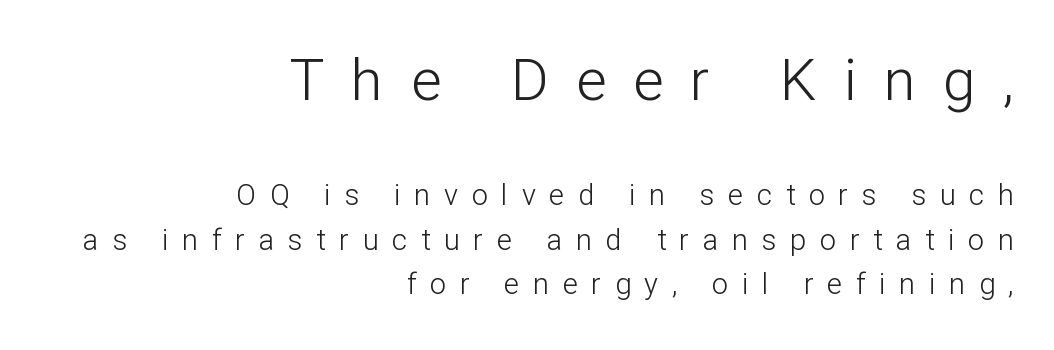
{"serif": "no", "italic": "no", "bold": "no", "weight": "light", "width": "normal", "stroke_contrast": "low", "x_height": "medium", "monospaced": "no", "underline": "no", "align": "right", "line_spacing": "normal", "line_spacing_ratio": 1.53, "letter_spacing": "wide", "letter_spacing_em": 0.47, "larger_block": "first", "size_ratio": 2.0, "glyph_px": 58}
